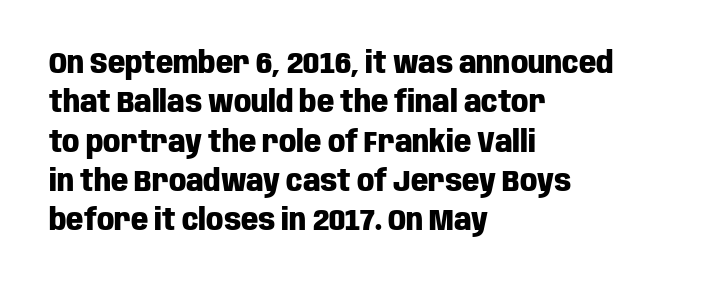
The image shows 30 px heavy, condensed sans-serif type, upright; set left-aligned, normal line spacing (1.31x), normal letter spacing, not underlined; low stroke contrast and a large x-height.
